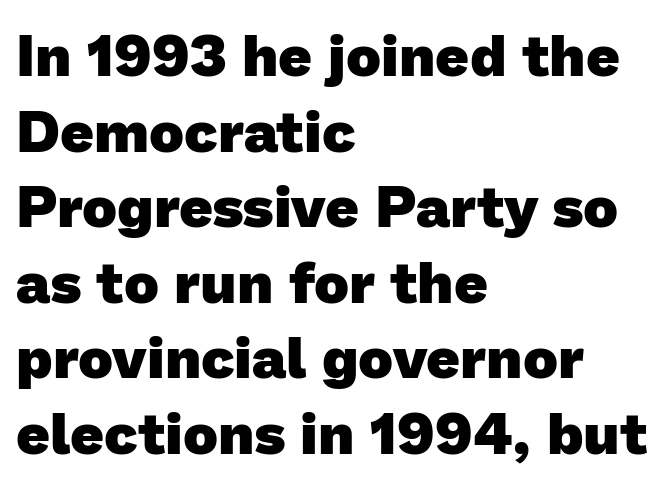
Note the varied advance widths — an 'i' is clearly narrower than an 'm'. How heavy is the stroke? Heavy — this is a bold. Horizontal alignment here is leftward, the default for most running prose. In terms of letterform style, serifs are entirely absent.
